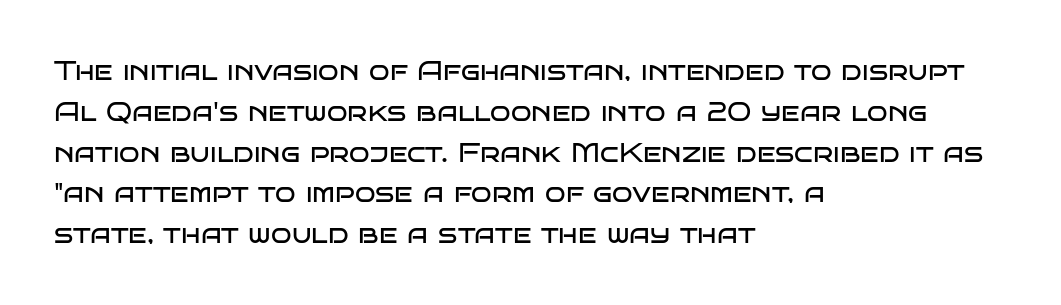
The image shows 27 px text type, upright; set left-aligned, normal line spacing (1.51x), normal letter spacing, not underlined.
